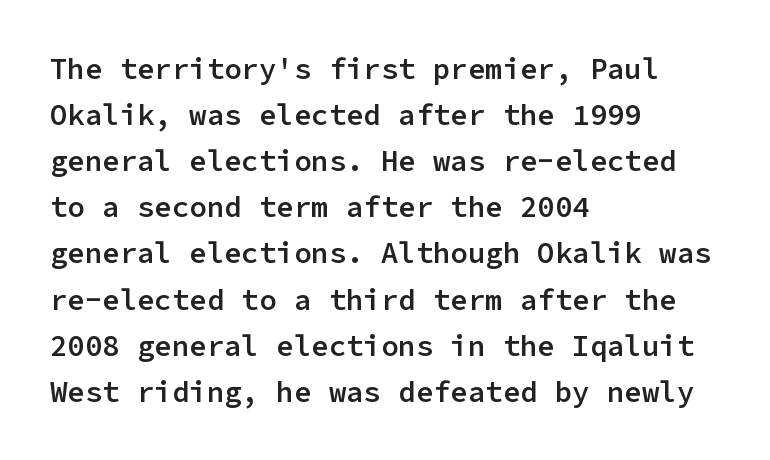
The image shows 29 px semibold sans-serif type, upright, monospaced; set left-aligned, normal line spacing (1.59x), normal letter spacing, not underlined; low stroke contrast and a medium x-height.
